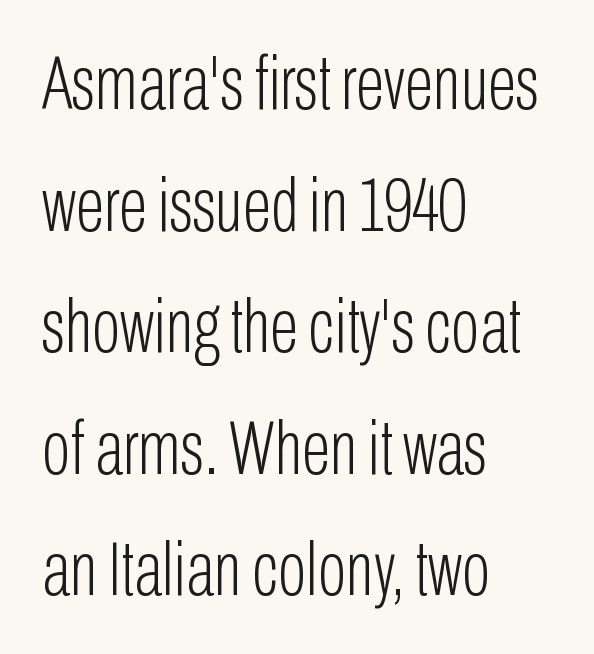
{"serif": "no", "italic": "no", "bold": "no", "weight": "light", "width": "condensed", "stroke_contrast": "low", "x_height": "medium", "monospaced": "no", "underline": "no", "align": "left", "line_spacing": "normal", "line_spacing_ratio": 1.6, "letter_spacing": "normal", "letter_spacing_em": 0.0, "glyph_px": 76}
